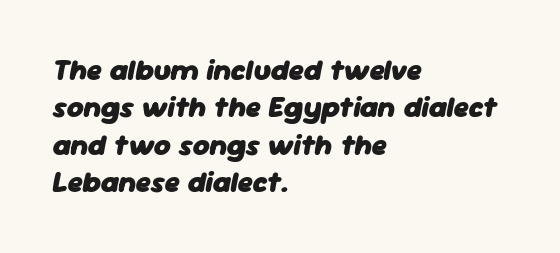
The image shows 29 px heavy type, italic (leaning right); set left-aligned, normal line spacing (1.29x), normal letter spacing, not underlined; low stroke contrast and a medium x-height.
